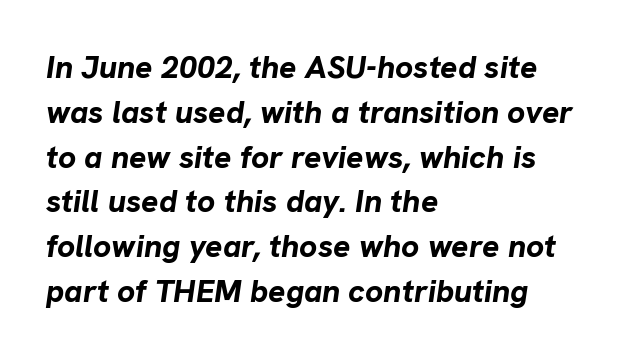
Each glyph is drawn with heavy, bold strokes. This sample uses an oblique cut, with every glyph tilted off the vertical. Compared with typical body copy, the letter spacing here is the same. The space between consecutive lines is moderate.
